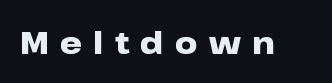
The image shows 31 px heavy, wide sans-serif type, upright; set unusually wide letter spacing (+0.36 em), not underlined; low stroke contrast and a medium x-height.
